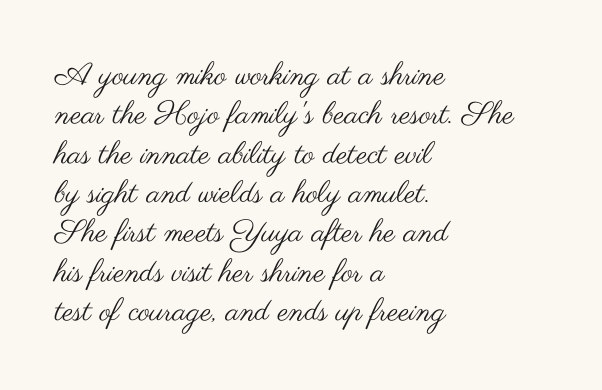
The image shows 31 px regular-weight, wide sans-serif type; set left-aligned, normal line spacing (1.27x), normal letter spacing, not underlined; medium stroke contrast and a small x-height.
